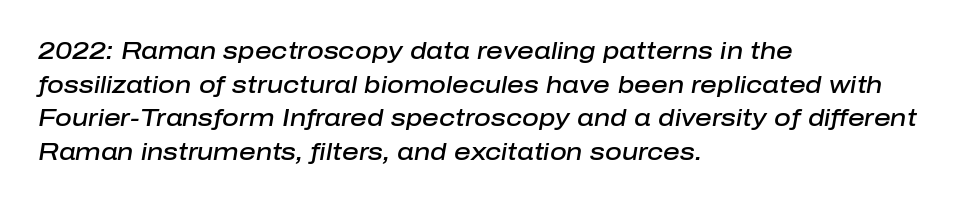
The image shows 23 px text type, italic (leaning right); set left-aligned, normal line spacing (1.46x), normal letter spacing, not underlined.
